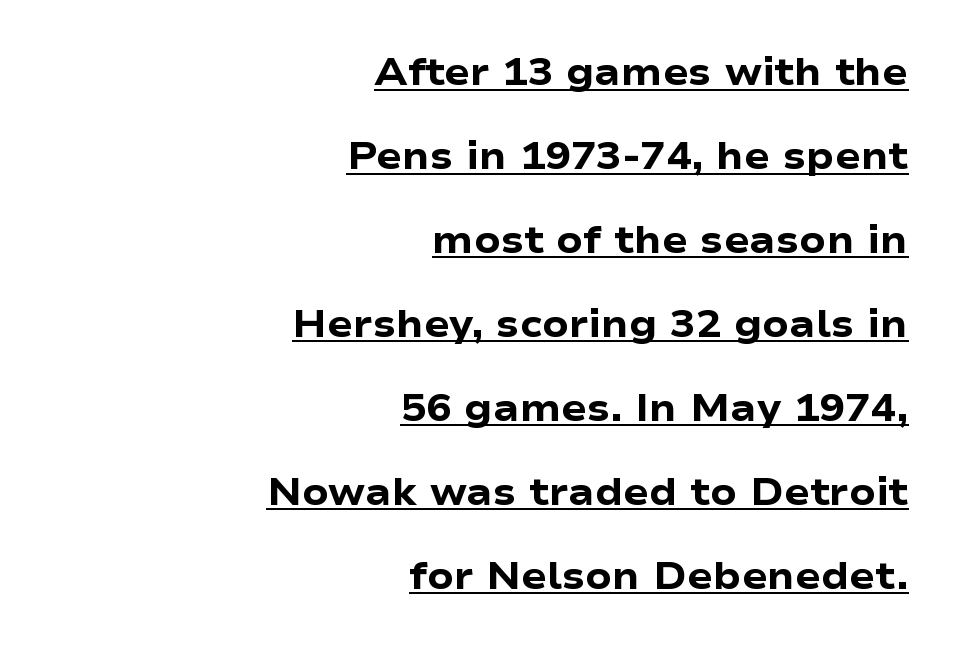
{"serif": "no", "italic": "no", "bold": "yes", "weight": "heavy", "width": "wide", "stroke_contrast": "low", "x_height": "medium", "monospaced": "no", "underline": "yes", "align": "right", "line_spacing": "loose", "line_spacing_ratio": 2.21, "letter_spacing": "normal", "letter_spacing_em": 0.0, "glyph_px": 38}
